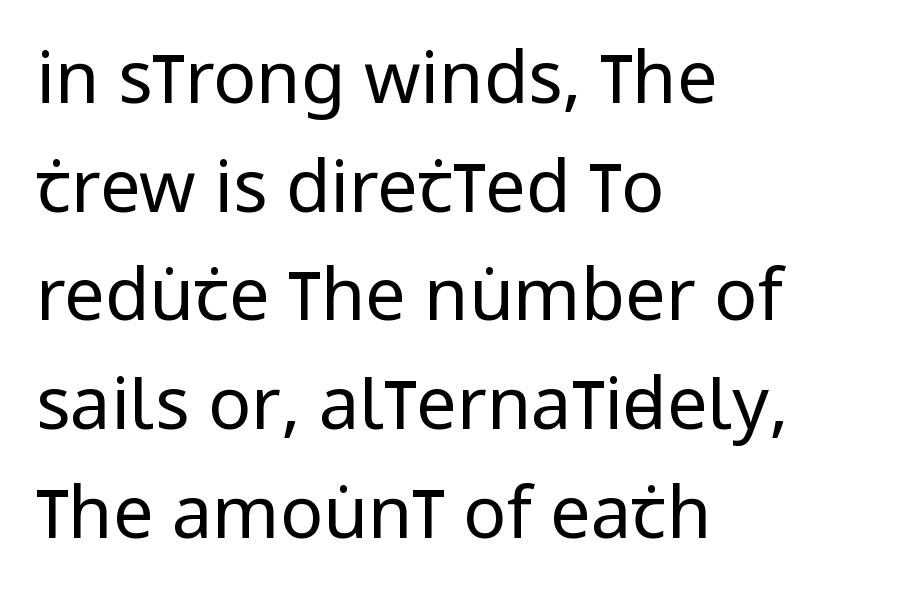
Layout note: lines flush left. The vertical gap from one line to the next is medium. Stems and bowls with no extra thickness — not bold. Compared with typical body copy, the letter spacing here is the same.
